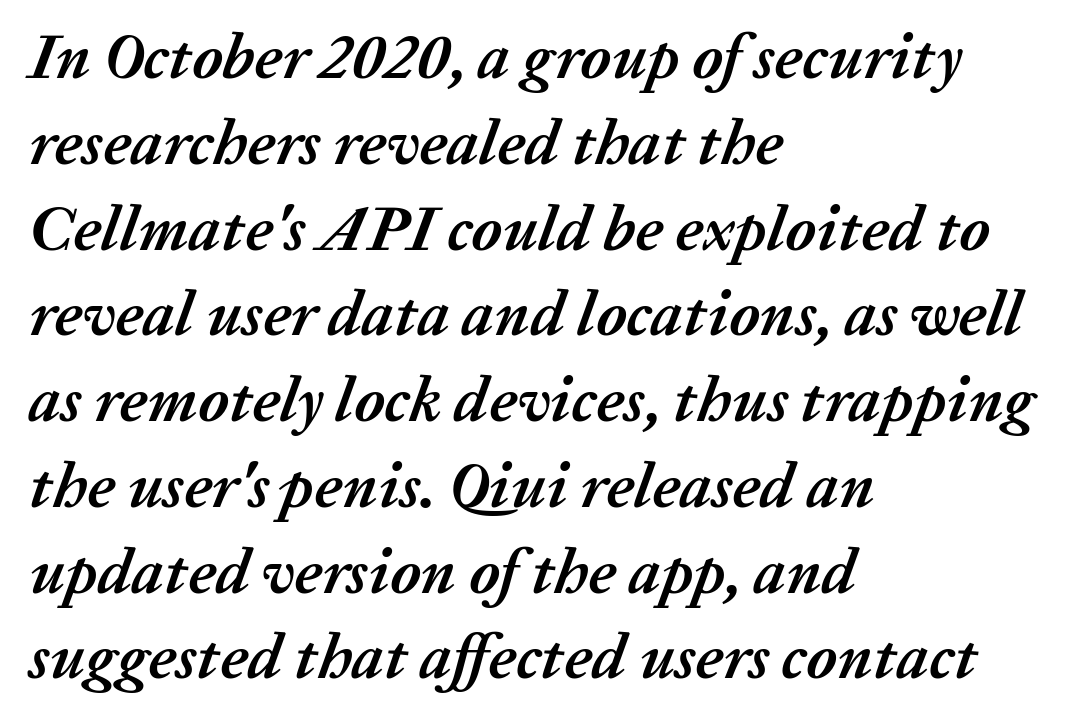
{"italic": "yes", "lean": "right", "slant_degrees": 20, "bold": "yes", "weight": "semibold", "width": "normal", "stroke_contrast": "medium", "x_height": "medium", "monospaced": "no", "underline": "no", "align": "left", "line_spacing": "normal", "line_spacing_ratio": 1.34, "letter_spacing": "normal", "letter_spacing_em": 0.0, "glyph_px": 64}
